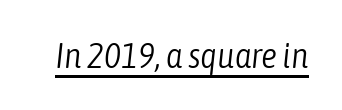
The image shows 36 px light, condensed type, italic (leaning right); set normal letter spacing, underlined; low stroke contrast and a medium x-height.
